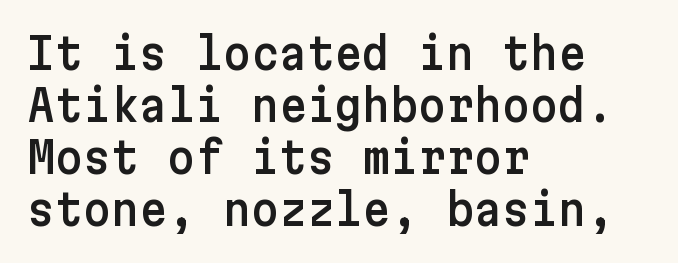
Q: Is the text italic (slanted)? A: No, it is upright.
Q: Is the typeface a serif or a sans-serif typeface? A: Sans-serif.
Q: Is the text underlined? A: No.
Q: How is the paragraph aligned? A: Left-aligned.
Q: Is the spacing between letters normal or unusually wide? A: Normal.
Q: Width (condensed, normal, or wide)? A: Normal.
Q: Stroke contrast? A: Low.
Q: x-height? A: Medium.
